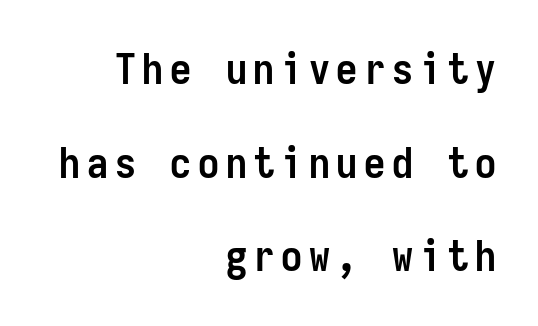
{"serif": "no", "italic": "no", "bold": "yes", "weight": "semibold", "width": "condensed", "stroke_contrast": "low", "x_height": "medium", "monospaced": "yes", "underline": "no", "align": "right", "line_spacing": "loose", "line_spacing_ratio": 2.23, "glyph_px": 42}
